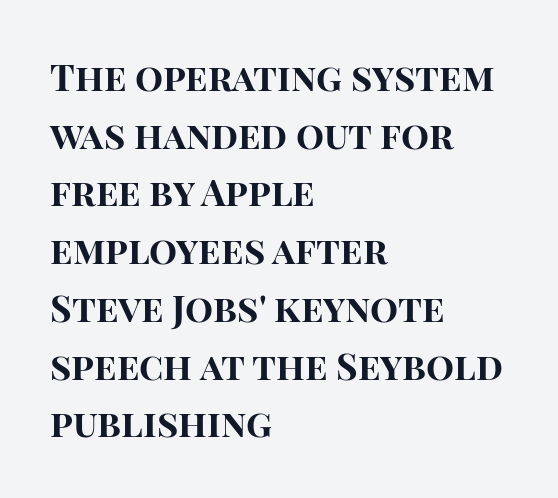
Q: Is the text bold? A: Yes.
Q: Is the text italic (slanted)? A: No, it is upright.
Q: Is the typeface a serif or a sans-serif typeface? A: Sans-serif.
Q: Is the text underlined? A: No.
Q: How is the paragraph aligned? A: Left-aligned.
Q: Is the spacing between letters normal or unusually wide? A: Normal.
Q: Is the spacing between lines tight, normal or loose? A: Normal.
Q: Width (condensed, normal, or wide)? A: Normal.
Q: Stroke contrast? A: High.
Q: x-height? A: Large.
Q: Monospaced? A: No.
